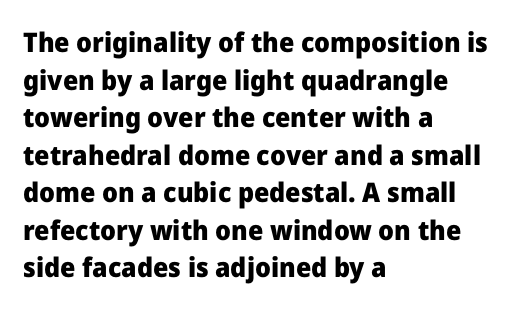
Its strokes are broad and dark, the hallmark of bold type. The letterforms sit shoulder to shoulder at normal distance. Horizontal alignment here is leftward, the default for most running prose. Each new line begins a customary step beneath the previous one. Has an underline been added? It has not. Characters remain perfectly vertical along every line.
